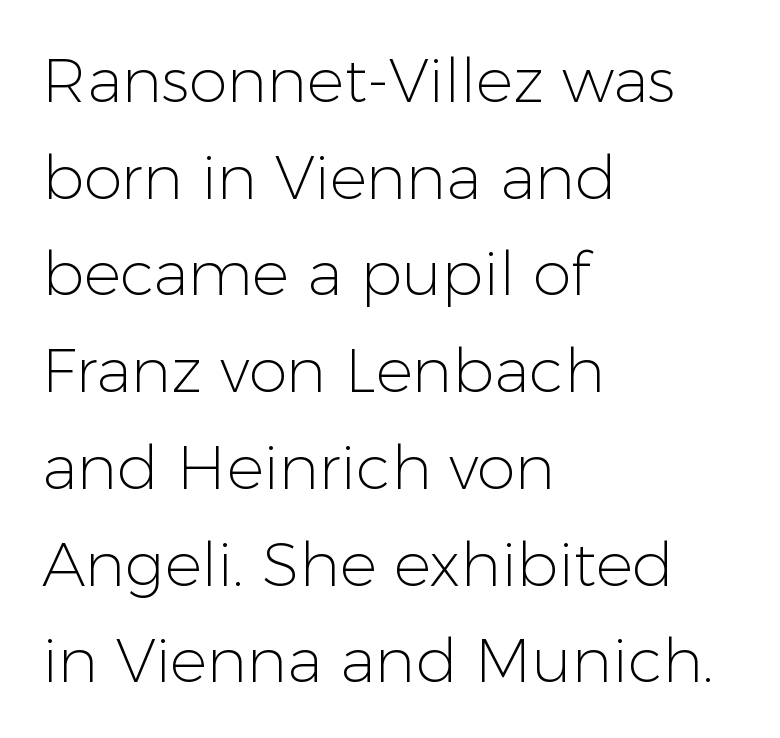
{"serif": "no", "italic": "no", "bold": "no", "weight": "light", "width": "normal", "stroke_contrast": "low", "x_height": "medium", "monospaced": "no", "underline": "no", "align": "left", "line_spacing": "normal", "line_spacing_ratio": 1.56, "letter_spacing": "normal", "letter_spacing_em": 0.0, "glyph_px": 62}
